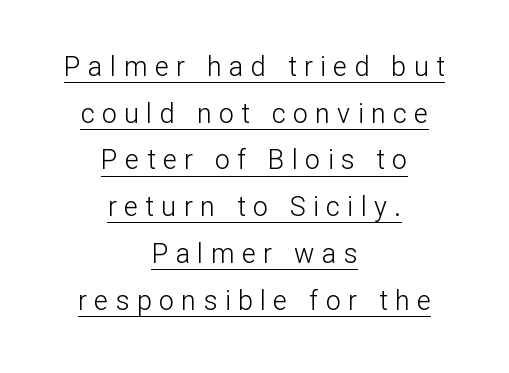
{"italic": "no", "bold": "no", "underline": "yes", "align": "center", "line_spacing_ratio": 1.73, "letter_spacing": "wide", "letter_spacing_em": 0.27, "glyph_px": 27}
